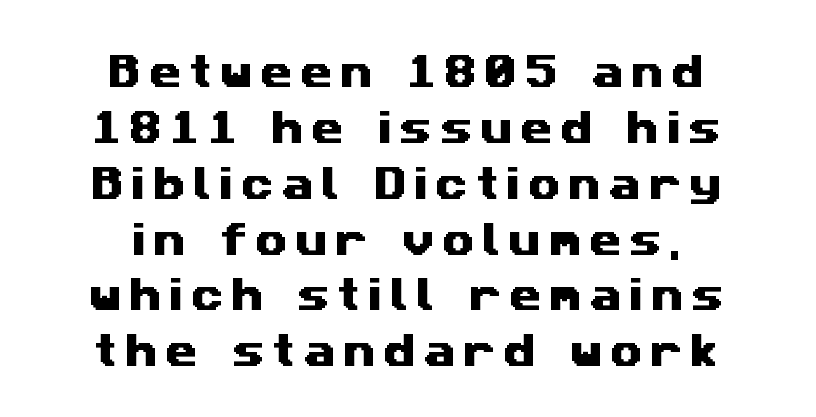
{"serif": "no", "width": "wide", "stroke_contrast": "medium", "x_height": "medium", "monospaced": "no", "underline": "no", "align": "center", "line_spacing": "normal", "line_spacing_ratio": 1.51, "letter_spacing": "wide", "letter_spacing_em": 0.21, "glyph_px": 37}
